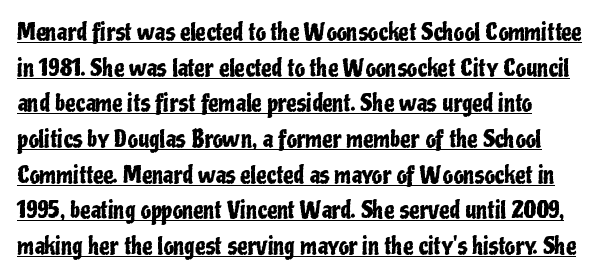
Compared with typical body copy, the letter spacing here is the same. The leading is moderate, giving the passage an even texture. This is the regular roman posture of the typeface. What decoration does the sample have? An underline.
